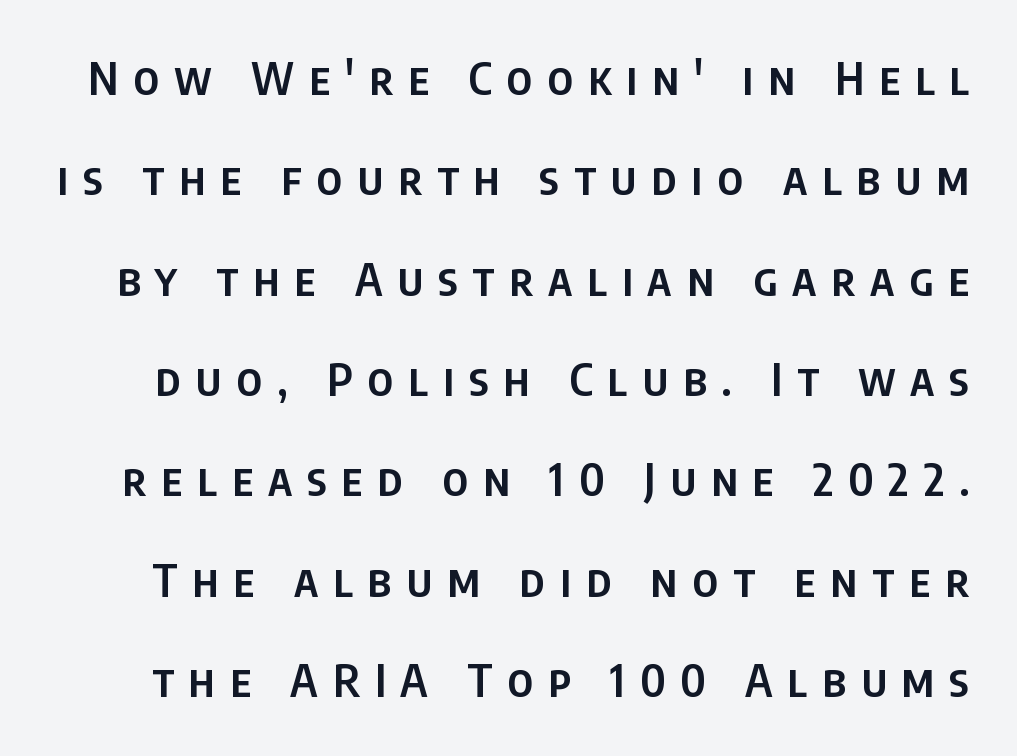
The image shows 45 px semibold, condensed sans-serif type, upright; set loose line spacing (2.23x), unusually wide letter spacing (+0.33 em), not underlined; low stroke contrast and a large x-height.
